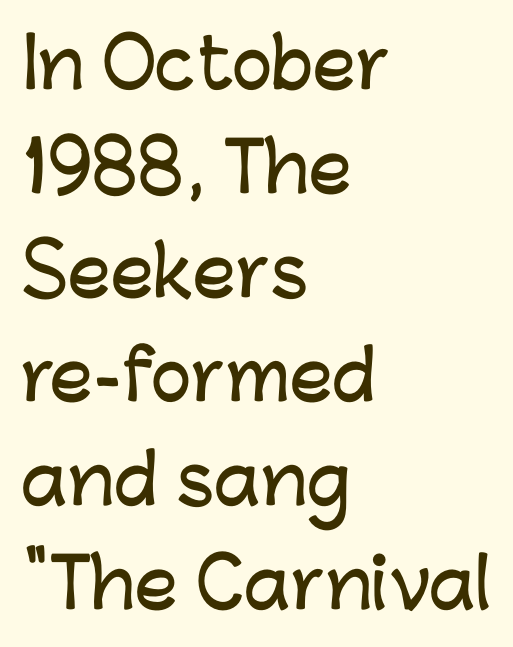
{"serif": "no", "italic": "no", "width": "normal", "stroke_contrast": "low", "x_height": "medium", "monospaced": "no", "underline": "no", "align": "left", "line_spacing": "normal", "line_spacing_ratio": 1.53, "letter_spacing": "normal", "letter_spacing_em": 0.0, "glyph_px": 68}
